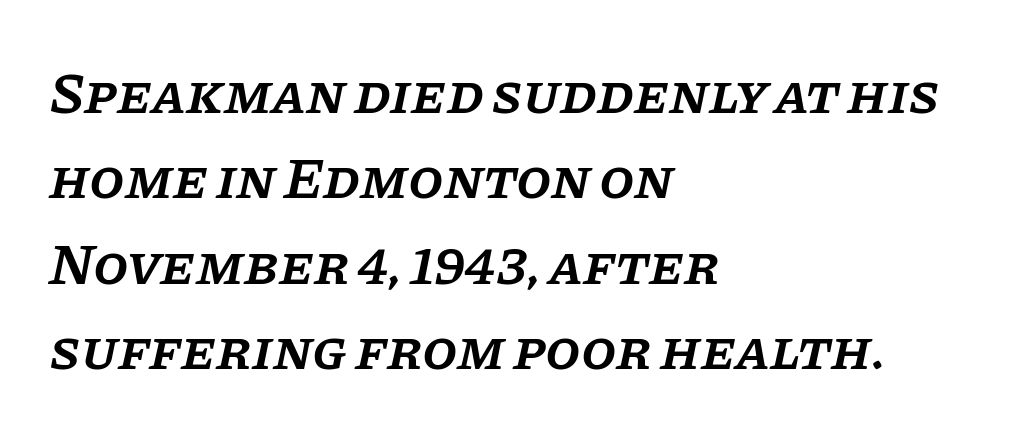
{"serif": "yes", "italic": "yes", "lean": "right", "slant_degrees": 11, "bold": "semi", "weight": "semibold", "width": "normal", "stroke_contrast": "low", "x_height": "large", "monospaced": "no", "underline": "no", "align": "left", "line_spacing": "normal", "line_spacing_ratio": 1.5, "letter_spacing": "normal", "letter_spacing_em": 0.0, "glyph_px": 57}
